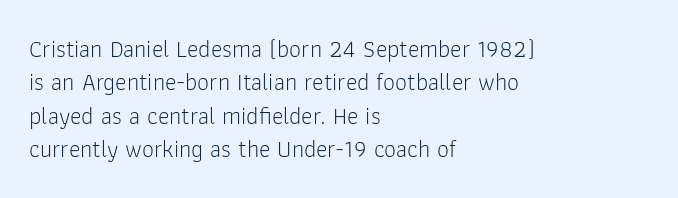
{"italic": "no", "bold": "no", "underline": "no", "align": "left", "line_spacing": "normal", "line_spacing_ratio": 1.39, "letter_spacing": "normal", "letter_spacing_em": 0.0, "glyph_px": 24}
